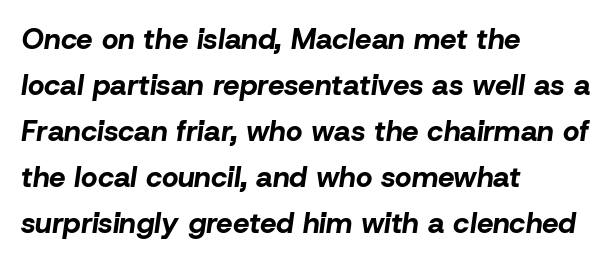
{"italic": "yes", "lean": "right", "slant_degrees": 8, "bold": "yes", "weight": "bold", "width": "normal", "stroke_contrast": "low", "x_height": "medium", "monospaced": "no", "underline": "no", "align": "left", "line_spacing": "normal", "line_spacing_ratio": 1.59, "letter_spacing": "normal", "letter_spacing_em": 0.0, "glyph_px": 29}
